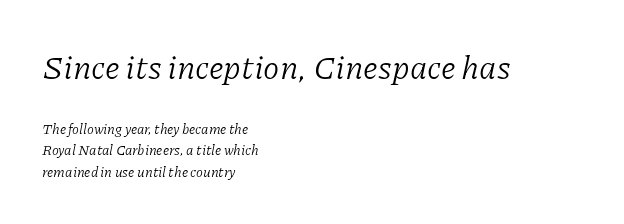
Q: Is the text bold? A: No.
Q: Is the text italic (slanted)? A: Yes, it leans right by about 11 degrees.
Q: Is the typeface a serif or a sans-serif typeface? A: Serif.
Q: Is the text underlined? A: No.
Q: How is the paragraph aligned? A: Left-aligned.
Q: Is the spacing between letters normal or unusually wide? A: Normal.
Q: Is the spacing between lines tight, normal or loose? A: Normal.
Q: Which block of text is set in a larger size, the first (top) or the second (bottom)? A: The first (top) one.
Q: Width (condensed, normal, or wide)? A: Normal.
Q: Stroke contrast? A: Low.
Q: x-height? A: Medium.
Q: Monospaced? A: No.
